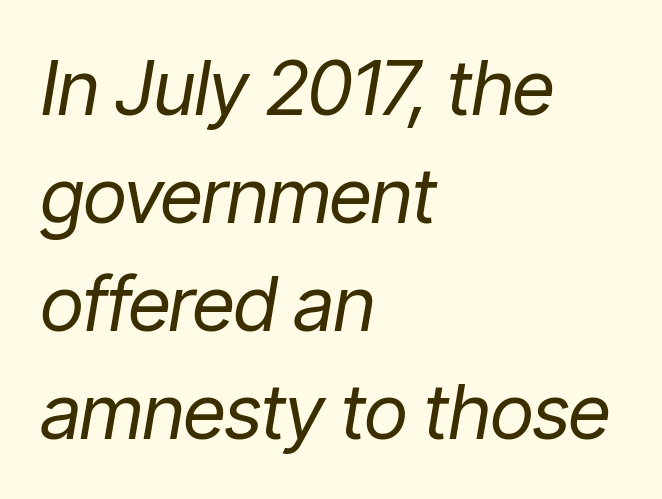
{"italic": "yes", "lean": "right", "slant_degrees": 9, "bold": "no", "weight": "regular", "width": "condensed", "stroke_contrast": "low", "x_height": "medium", "monospaced": "no", "underline": "no", "align": "left", "line_spacing": "normal", "line_spacing_ratio": 1.42, "letter_spacing": "normal", "letter_spacing_em": 0.0, "glyph_px": 76}
